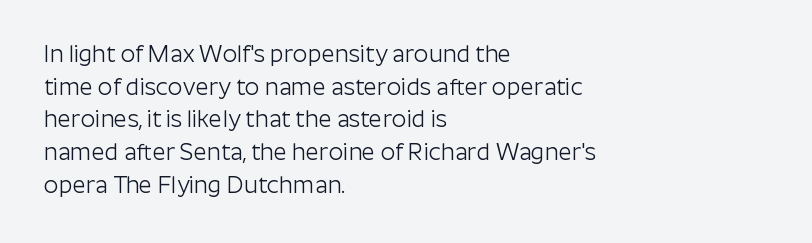
Q: Is the text bold? A: No.
Q: Is the text italic (slanted)? A: No, it is upright.
Q: Is the text underlined? A: No.
Q: How is the paragraph aligned? A: Left-aligned.
Q: Is the spacing between letters normal or unusually wide? A: Normal.
Q: Is the spacing between lines tight, normal or loose? A: Normal.
